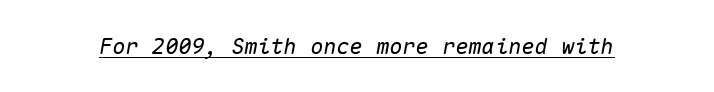
Characters follow at the spacing the type designer built in. This rendering features underlined lettering. Style check: oblique.
